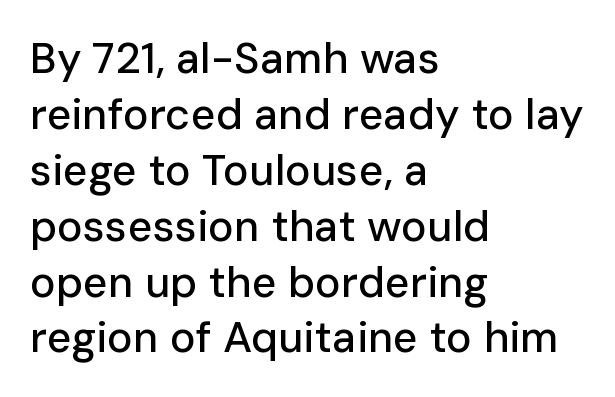
Q: Is the text italic (slanted)? A: No, it is upright.
Q: Is the typeface a serif or a sans-serif typeface? A: Sans-serif.
Q: Is the text underlined? A: No.
Q: How is the paragraph aligned? A: Left-aligned.
Q: Is the spacing between letters normal or unusually wide? A: Normal.
Q: Is the spacing between lines tight, normal or loose? A: Normal.
Q: Width (condensed, normal, or wide)? A: Normal.
Q: Stroke contrast? A: Low.
Q: x-height? A: Medium.
Q: Monospaced? A: No.
